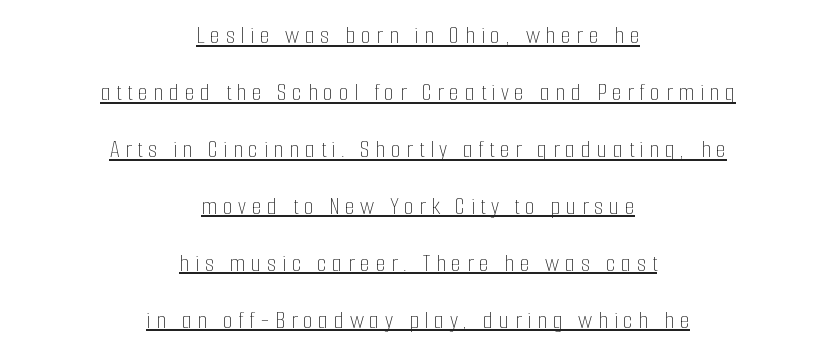
{"italic": "no", "bold": "no", "underline": "yes", "align": "center", "line_spacing": "loose", "line_spacing_ratio": 2.19, "letter_spacing": "wide", "letter_spacing_em": 0.21, "glyph_px": 26}
